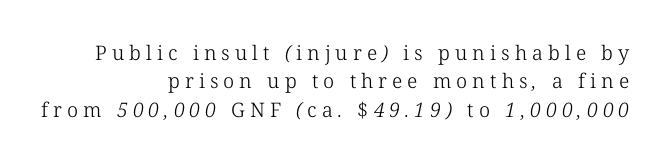
The lines are quadded right. Underline: absent. Horizontal bands of white between lines are of average thickness. The font sits on the lighter half of the weight spectrum, regular included. Spacing between characters has been opened up far beyond the box default.
